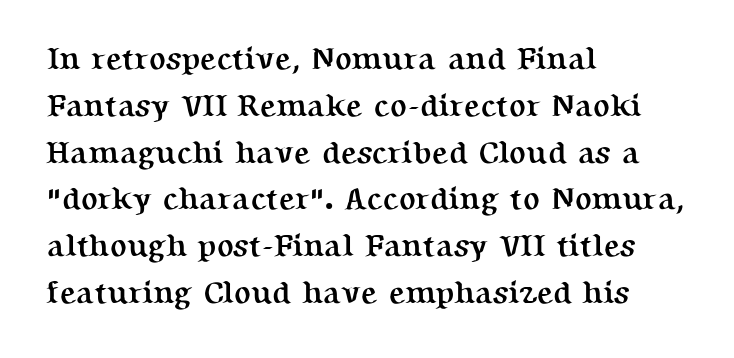
The rendering uses a moderate line-height, typical for paragraphs. Is the type bold? Yes — the strokes are clearly thick and heavy. Inter-character spacing is left at the font's built-in metrics. Here the designer chose a conventional face with non-uniform glyph widths.
